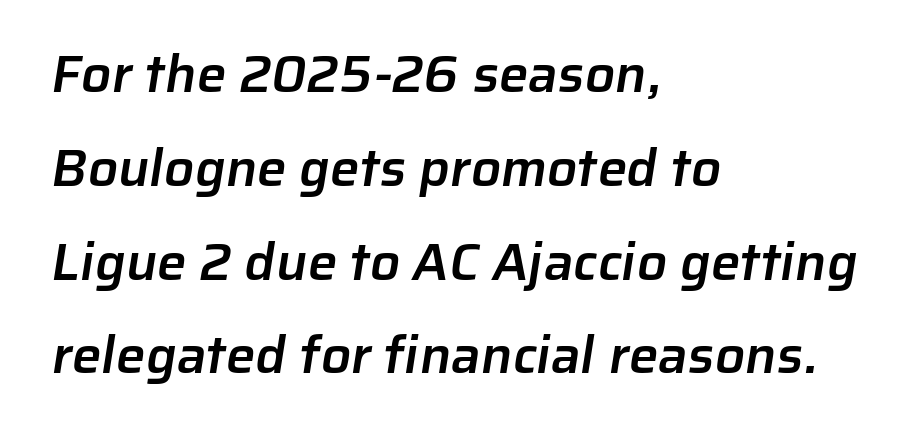
Q: Is the text bold? A: Semi-bold.
Q: Is the typeface a serif or a sans-serif typeface? A: Sans-serif.
Q: Is the text underlined? A: No.
Q: How is the paragraph aligned? A: Left-aligned.
Q: Is the spacing between letters normal or unusually wide? A: Normal.
Q: Width (condensed, normal, or wide)? A: Normal.
Q: Stroke contrast? A: Low.
Q: x-height? A: Medium.
Q: Monospaced? A: No.
